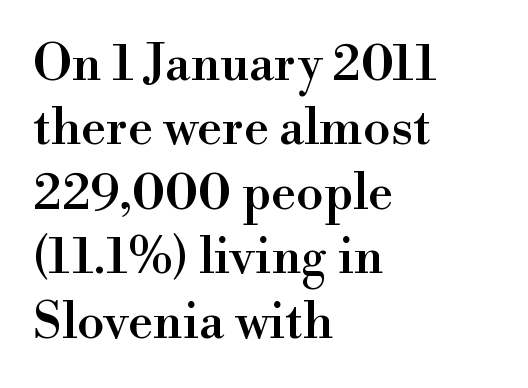
Q: Is the text italic (slanted)? A: No, it is upright.
Q: Is the typeface a serif or a sans-serif typeface? A: Serif.
Q: Is the text underlined? A: No.
Q: How is the paragraph aligned? A: Left-aligned.
Q: Is the spacing between letters normal or unusually wide? A: Normal.
Q: Is the spacing between lines tight, normal or loose? A: Normal.
Q: Width (condensed, normal, or wide)? A: Normal.
Q: Stroke contrast? A: High.
Q: x-height? A: Small.
Q: Monospaced? A: No.
